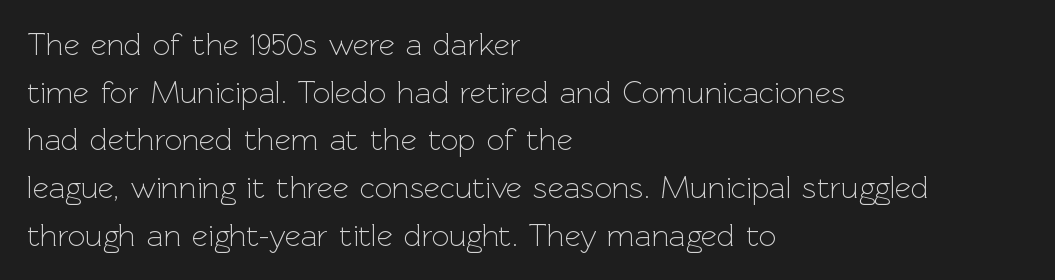
Rendered with straight, roman letterforms. A typesetter would call this proportional, since set widths differ per character. These lines are set flush left with a ragged right edge. The typeface has the unassuming heft of standard copy or less. The leading is moderate, giving the passage an even texture. The passage shown has conventional tracking throughout.
